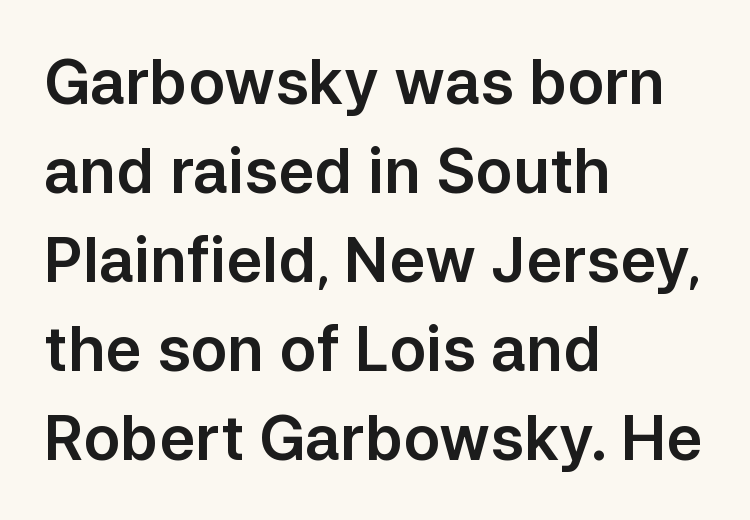
Q: Is the text italic (slanted)? A: No, it is upright.
Q: Is the typeface a serif or a sans-serif typeface? A: Sans-serif.
Q: Is the text underlined? A: No.
Q: How is the paragraph aligned? A: Left-aligned.
Q: Is the spacing between letters normal or unusually wide? A: Normal.
Q: Is the spacing between lines tight, normal or loose? A: Normal.
Q: Width (condensed, normal, or wide)? A: Normal.
Q: Stroke contrast? A: Low.
Q: x-height? A: Medium.
Q: Monospaced? A: No.
